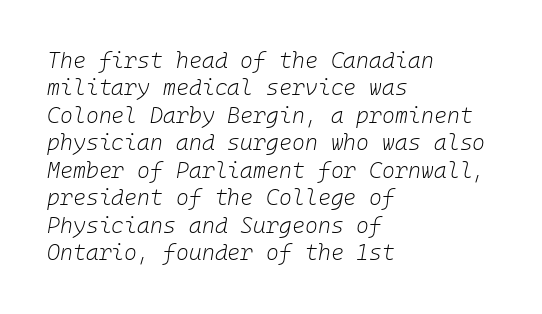
These glyphs show unthickened strokes, regular width or finer. Tracking here is standard; glyphs follow each other at the usual distance. Rendered with sloped, italic letterforms. A student would call this left alignment; a typographer would say flush left, rag right.
